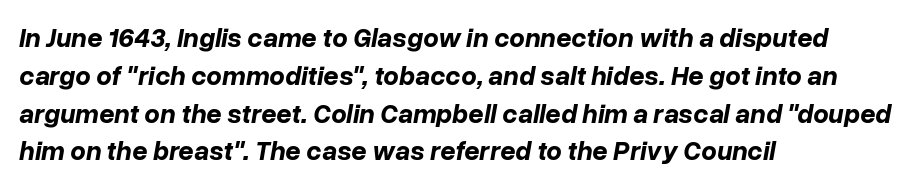
Q: Is the text bold? A: Yes.
Q: Is the text italic (slanted)? A: Yes, it leans right by about 10 degrees.
Q: Is the text underlined? A: No.
Q: How is the paragraph aligned? A: Left-aligned.
Q: Is the spacing between letters normal or unusually wide? A: Normal.
Q: Is the spacing between lines tight, normal or loose? A: Normal.
